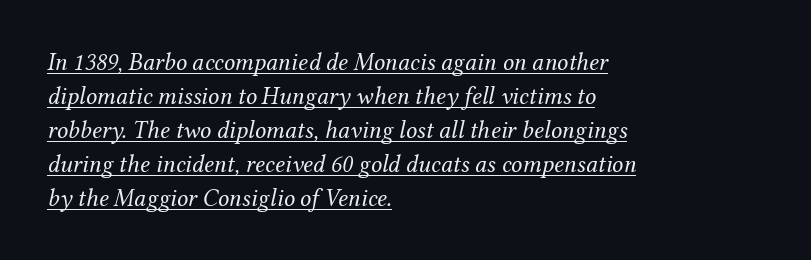
The image shows 25 px text type, italic (leaning right); set left-aligned, normal line spacing (1.36x), normal letter spacing, underlined.
